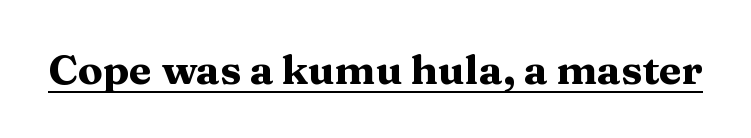
The face used here is proportionally spaced, like ordinary book or web type. Each line of the rendering has a horizontal stroke beneath the glyphs. To sum up the face: it has serifs. The rendering keeps characters at their native spacing. The letters are bold, with thick, heavy strokes.
